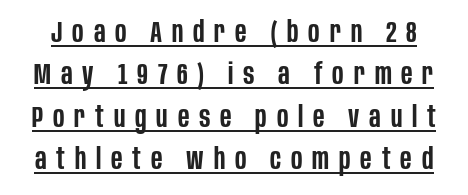
The letters stand upright; this is a roman face. A normal amount of white space separates one row of letters from the next. What weight is shown? A semibold, between regular and bold. Think of a printed novel: that variable character pitch is what you see here. Look at the bottom of the vertical strokes: they stop flat, with no serifs.
